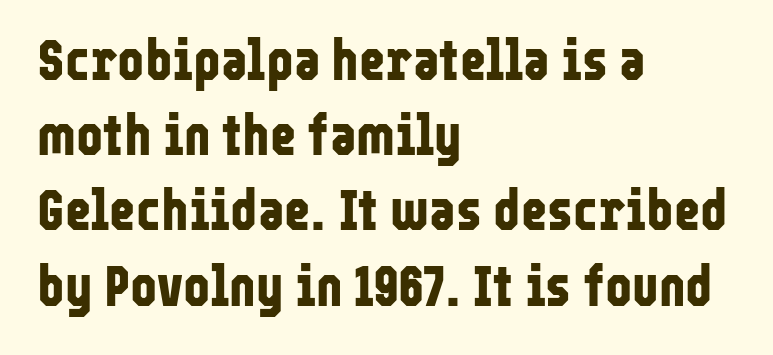
The image shows 57 px bold, condensed sans-serif type, upright; set left-aligned, normal line spacing (1.32x), normal letter spacing, not underlined; low stroke contrast and a medium x-height.
